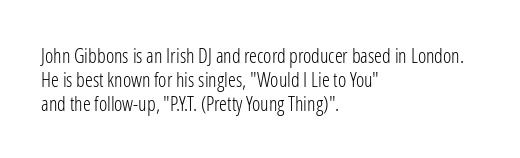
{"italic": "no", "bold": "no", "underline": "no", "align": "left", "line_spacing_ratio": 1.2, "letter_spacing": "normal", "letter_spacing_em": 0.0, "glyph_px": 20}
